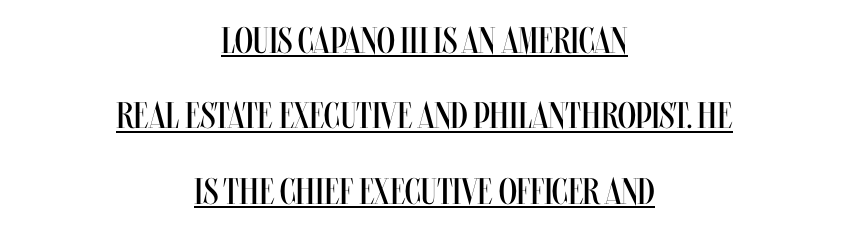
The image shows 37 px regular-weight, condensed type, upright; set centered, loose line spacing (2.04x), normal letter spacing, underlined; medium stroke contrast and a large x-height.
